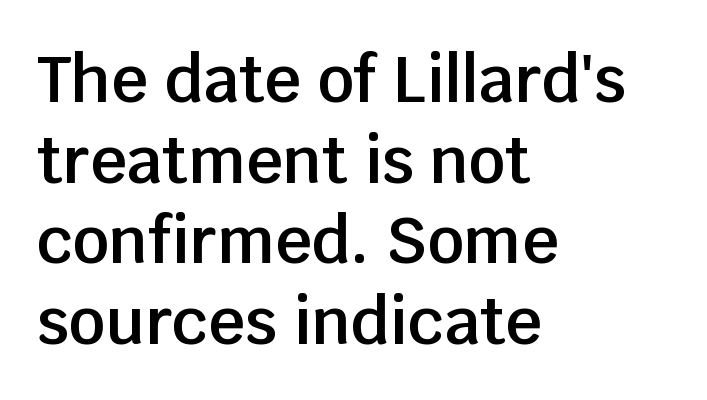
{"serif": "no", "italic": "no", "bold": "semi", "weight": "semibold", "width": "normal", "stroke_contrast": "low", "x_height": "large", "monospaced": "no", "underline": "no", "align": "left", "line_spacing": "normal", "line_spacing_ratio": 1.26, "letter_spacing": "normal", "letter_spacing_em": 0.0, "glyph_px": 64}
